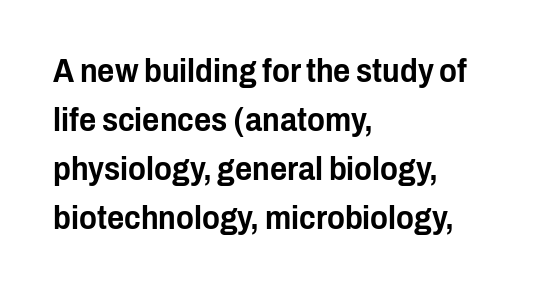
The image shows 33 px condensed sans-serif type, upright; set left-aligned, normal line spacing (1.48x), normal letter spacing, not underlined; low stroke contrast and a medium x-height.
